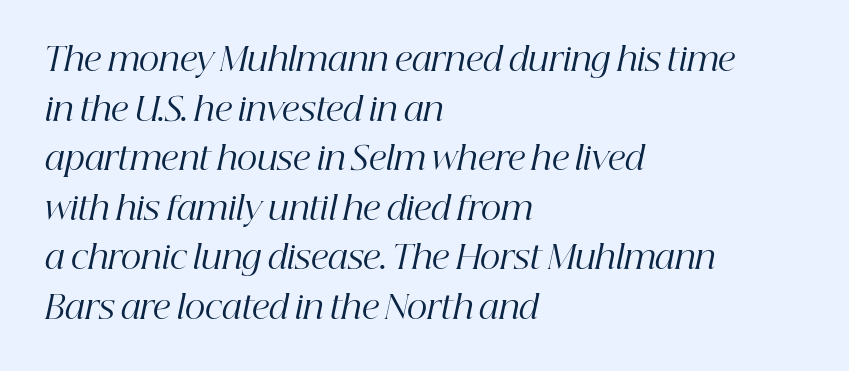
{"serif": "yes", "italic": "yes", "lean": "right", "slant_degrees": 12, "bold": "no", "weight": "regular", "width": "normal", "stroke_contrast": "high", "x_height": "medium", "monospaced": "no", "underline": "no", "align": "left", "line_spacing": "normal", "line_spacing_ratio": 1.55, "letter_spacing": "normal", "letter_spacing_em": 0.0, "glyph_px": 32}
